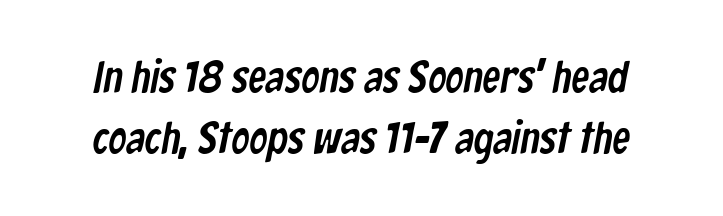
The image shows 45 px condensed sans-serif type; set normal line spacing (1.35x), normal letter spacing, not underlined; low stroke contrast and a medium x-height.
